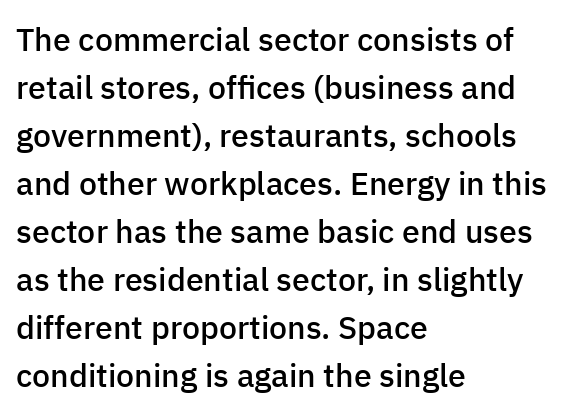
Q: Is the text bold? A: Semi-bold.
Q: Is the text italic (slanted)? A: No, it is upright.
Q: Is the typeface a serif or a sans-serif typeface? A: Sans-serif.
Q: Is the text underlined? A: No.
Q: How is the paragraph aligned? A: Left-aligned.
Q: Is the spacing between letters normal or unusually wide? A: Normal.
Q: Is the spacing between lines tight, normal or loose? A: Normal.
Q: Width (condensed, normal, or wide)? A: Normal.
Q: Stroke contrast? A: Low.
Q: x-height? A: Medium.
Q: Monospaced? A: No.
